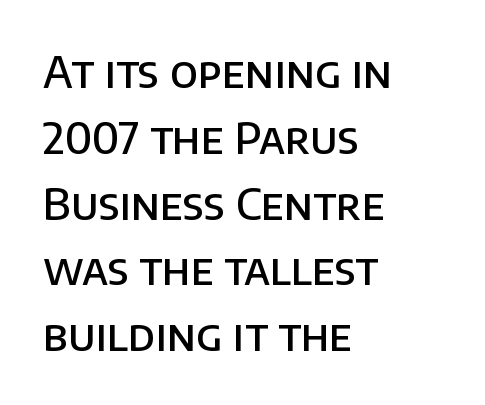
{"serif": "no", "italic": "no", "bold": "semi", "weight": "semibold", "width": "normal", "stroke_contrast": "low", "x_height": "large", "monospaced": "no", "underline": "no", "align": "left", "line_spacing": "normal", "line_spacing_ratio": 1.53, "letter_spacing": "normal", "letter_spacing_em": 0.0, "glyph_px": 43}
